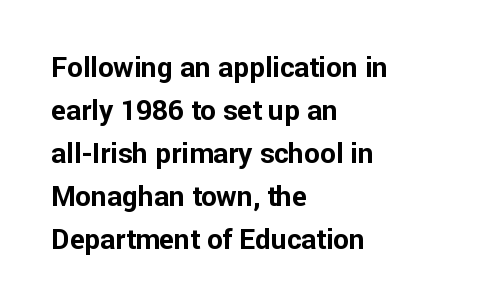
Q: Is the text bold? A: Yes.
Q: Is the text italic (slanted)? A: No, it is upright.
Q: Is the typeface a serif or a sans-serif typeface? A: Sans-serif.
Q: Is the text underlined? A: No.
Q: How is the paragraph aligned? A: Left-aligned.
Q: Is the spacing between letters normal or unusually wide? A: Normal.
Q: Is the spacing between lines tight, normal or loose? A: Normal.
Q: Width (condensed, normal, or wide)? A: Normal.
Q: Stroke contrast? A: Low.
Q: x-height? A: Medium.
Q: Monospaced? A: No.
